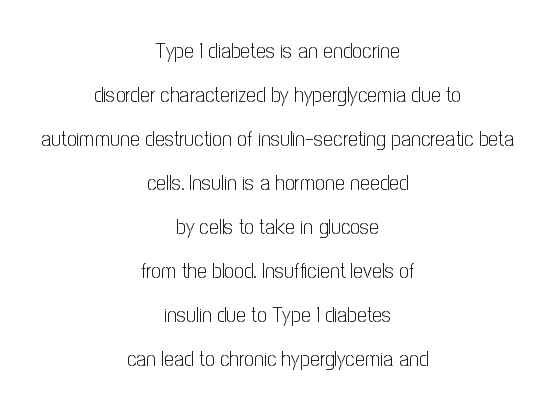
The lines are spread far apart with generous leading. The typesetting does not lean heavy: it is not bold. The string is rendered with underlining switched off. Rendered with straight, roman letterforms. The rag falls on both sides of this text block equally. Does extra space separate the letters? No, they use regular spacing.
